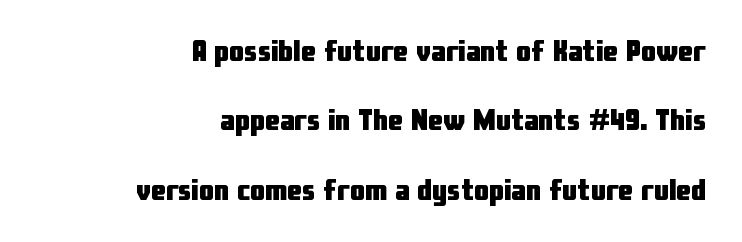
{"serif": "no", "italic": "no", "bold": "yes", "weight": "heavy", "width": "condensed", "stroke_contrast": "low", "x_height": "medium", "monospaced": "no", "underline": "no", "align": "right", "line_spacing": "loose", "line_spacing_ratio": 2.31, "letter_spacing": "normal", "letter_spacing_em": 0.0, "glyph_px": 30}
